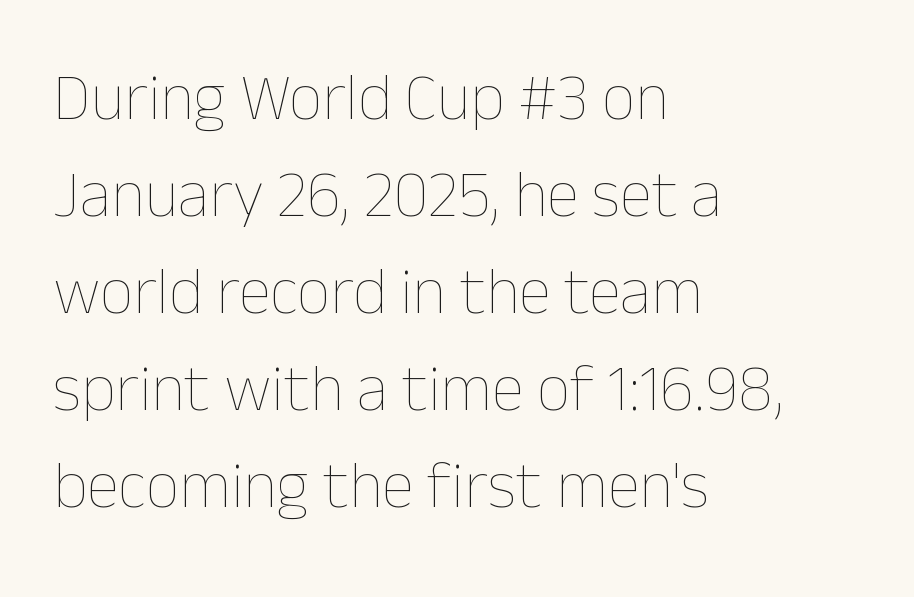
Q: Is the text bold? A: No.
Q: Is the text italic (slanted)? A: No, it is upright.
Q: Is the text underlined? A: No.
Q: How is the paragraph aligned? A: Left-aligned.
Q: Is the spacing between letters normal or unusually wide? A: Normal.
Q: Is the spacing between lines tight, normal or loose? A: Normal.
Q: Width (condensed, normal, or wide)? A: Normal.
Q: Stroke contrast? A: Low.
Q: x-height? A: Medium.
Q: Monospaced? A: No.
